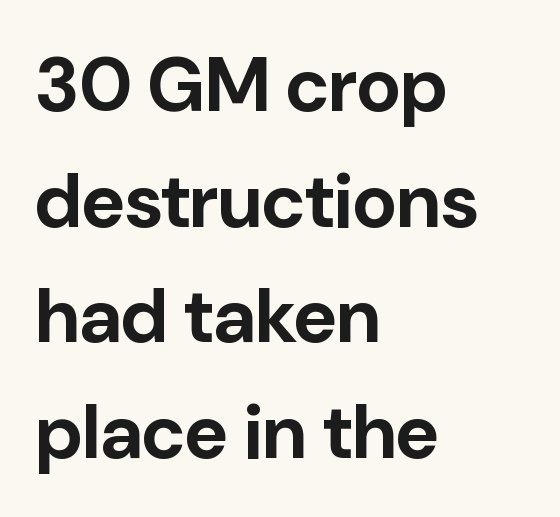
Q: Is the text bold? A: Yes.
Q: Is the text italic (slanted)? A: No, it is upright.
Q: Is the typeface a serif or a sans-serif typeface? A: Sans-serif.
Q: Is the text underlined? A: No.
Q: How is the paragraph aligned? A: Left-aligned.
Q: Is the spacing between letters normal or unusually wide? A: Normal.
Q: Is the spacing between lines tight, normal or loose? A: Normal.
Q: Width (condensed, normal, or wide)? A: Normal.
Q: Stroke contrast? A: Low.
Q: x-height? A: Medium.
Q: Monospaced? A: No.
